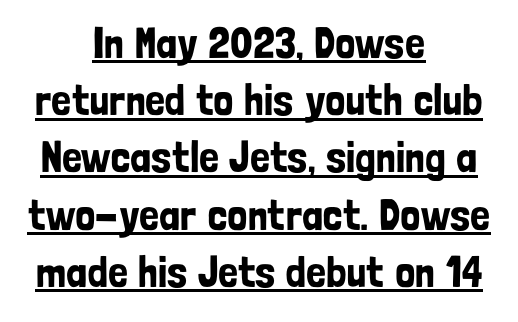
Q: Is the text italic (slanted)? A: No, it is upright.
Q: Is the typeface a serif or a sans-serif typeface? A: Sans-serif.
Q: Is the text underlined? A: Yes.
Q: How is the paragraph aligned? A: Centered.
Q: Is the spacing between letters normal or unusually wide? A: Normal.
Q: Is the spacing between lines tight, normal or loose? A: Normal.
Q: Width (condensed, normal, or wide)? A: Condensed.
Q: Stroke contrast? A: Low.
Q: x-height? A: Medium.
Q: Monospaced? A: No.
